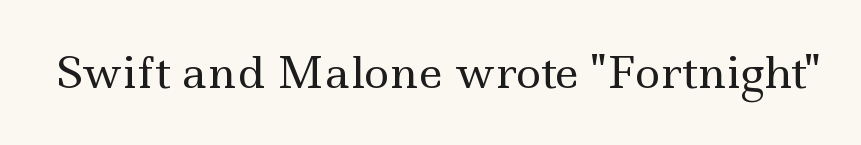
The image shows 43 px regular-weight, wide serif type, upright; set normal letter spacing, not underlined; a small x-height.
